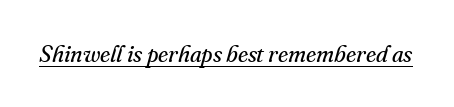
Style check: oblique. Counters stay open thanks to moderate or lighter strokes. Observe the ordinary spacing: letters are neighbours, not strangers. Check the space under the baseline: a stroke is drawn there.
